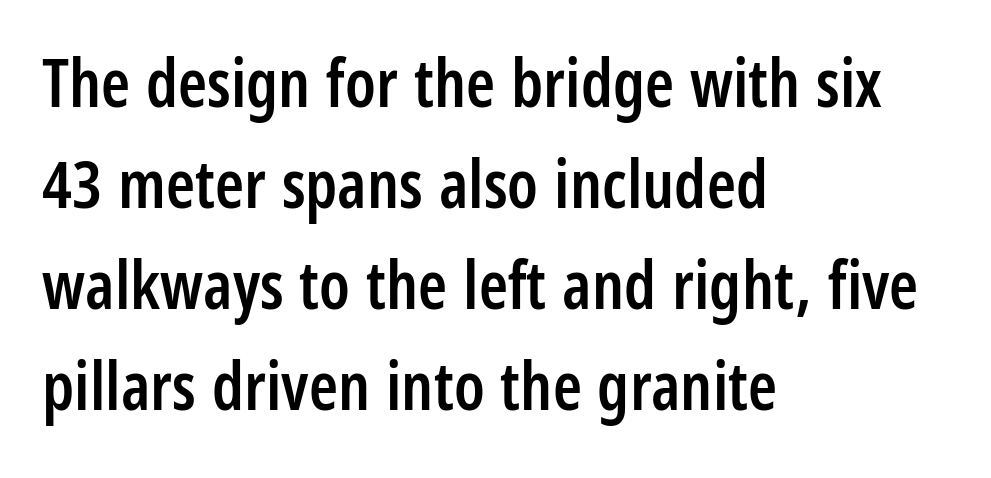
This is the regular roman posture of the typeface. Heft: intermediate — a semibold. Caption: standard tracking, unaltered. Each letter keeps its own natural width here, so spacing adapts to shape.
